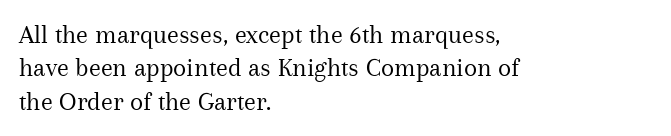
No letter is thick-stroked: the sample isn't bold. This rendering leaves character spacing at its baseline value. A bare baseline throughout the passage. Line beginnings align vertically; line endings do not. This sample uses an upright cut, with every glyph sitting square on the baseline.
